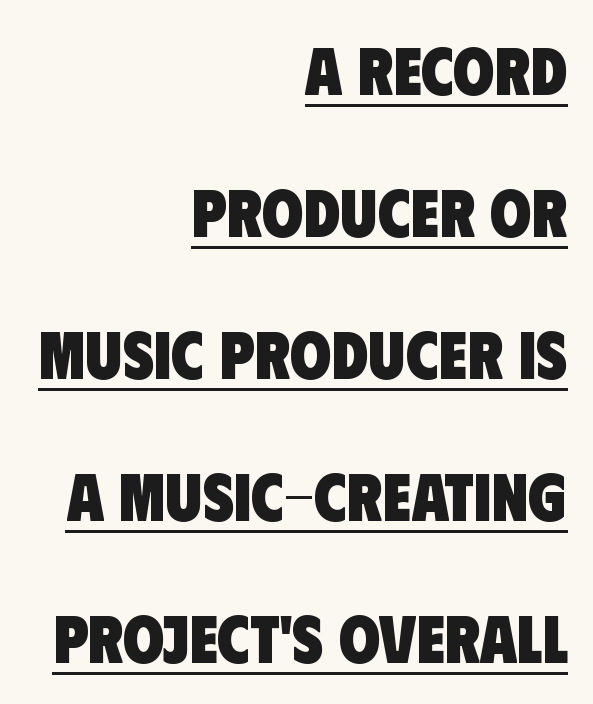
Q: Is the text bold? A: Yes.
Q: Is the typeface a serif or a sans-serif typeface? A: Sans-serif.
Q: Is the text underlined? A: Yes.
Q: How is the paragraph aligned? A: Right-aligned.
Q: Is the spacing between letters normal or unusually wide? A: Normal.
Q: Is the spacing between lines tight, normal or loose? A: Loose.
Q: Width (condensed, normal, or wide)? A: Condensed.
Q: Stroke contrast? A: Low.
Q: x-height? A: Large.
Q: Monospaced? A: No.
